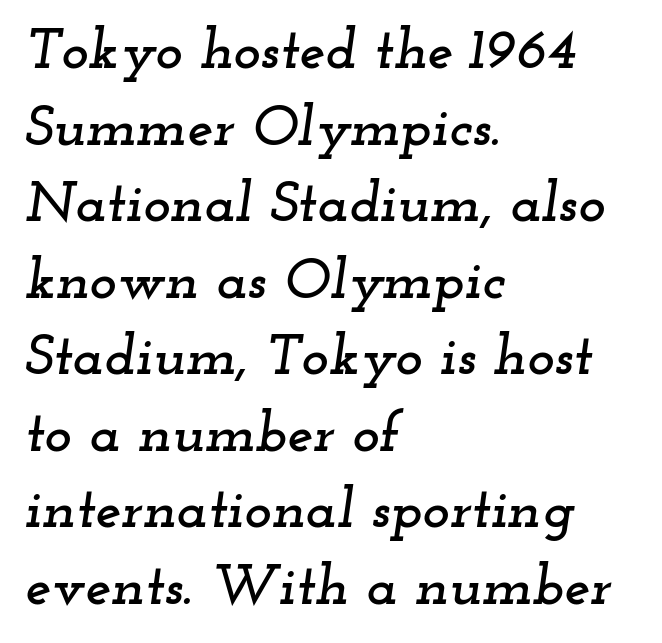
The image shows 58 px wide serif type, italic (leaning right); set left-aligned, normal line spacing (1.32x), normal letter spacing, not underlined; low stroke contrast and a small x-height.
